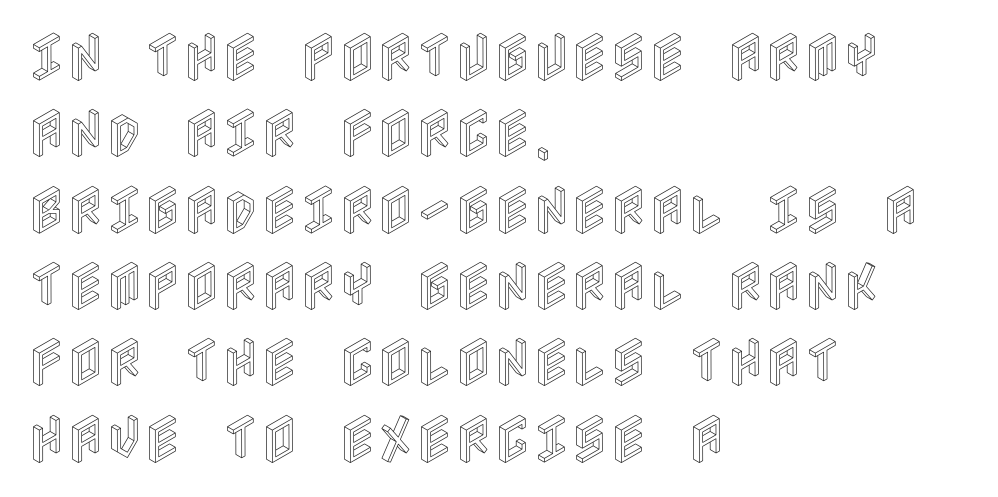
{"italic": "no", "width": "condensed", "x_height": "large", "underline": "no", "align": "left", "line_spacing": "normal", "line_spacing_ratio": 1.44, "letter_spacing": "normal", "letter_spacing_em": 0.0, "glyph_px": 53}
